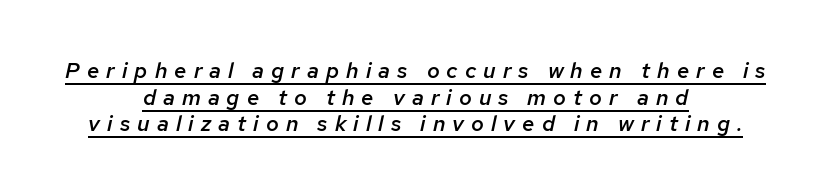
Between one letter and the next there's a generous, obvious gap. Is the block centered? Yes — each line is placed symmetrically about the middle. The rendered words wear a rule along their underside. Every character sits at an angle, as italics do.
